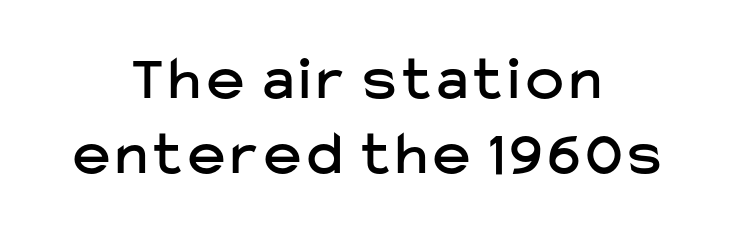
Is this a fixed-width face? No — the glyphs have proportional, varying widths. The glyphs in this specimen are sans serif. The paragraph has two soft edges and a firm central axis. Nobody drew a line under any word here. The letters stand straight up with perfectly vertical stems.
